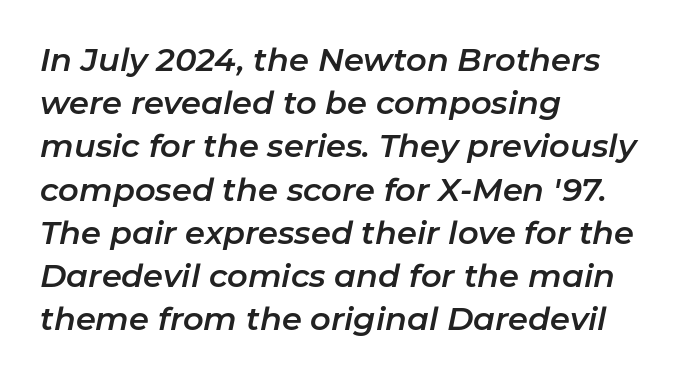
{"italic": "yes", "lean": "right", "slant_degrees": 11, "width": "normal", "stroke_contrast": "low", "x_height": "medium", "monospaced": "no", "underline": "no", "align": "left", "line_spacing": "normal", "line_spacing_ratio": 1.35, "letter_spacing": "normal", "letter_spacing_em": 0.0, "glyph_px": 32}
